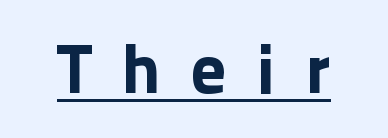
{"serif": "no", "italic": "no", "bold": "yes", "weight": "bold", "width": "normal", "x_height": "medium", "monospaced": "no", "underline": "yes", "letter_spacing": "wide", "letter_spacing_em": 0.43, "glyph_px": 70}
